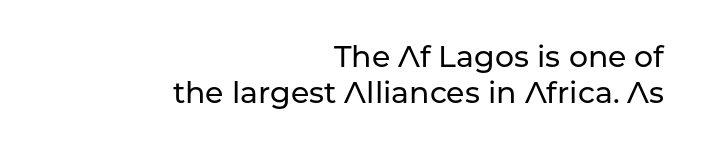
Q: Is the text italic (slanted)? A: No, it is upright.
Q: Is the typeface a serif or a sans-serif typeface? A: Sans-serif.
Q: Is the text underlined? A: No.
Q: How is the paragraph aligned? A: Right-aligned.
Q: Is the spacing between letters normal or unusually wide? A: Normal.
Q: Width (condensed, normal, or wide)? A: Normal.
Q: Stroke contrast? A: Low.
Q: x-height? A: Medium.
Q: Monospaced? A: No.
